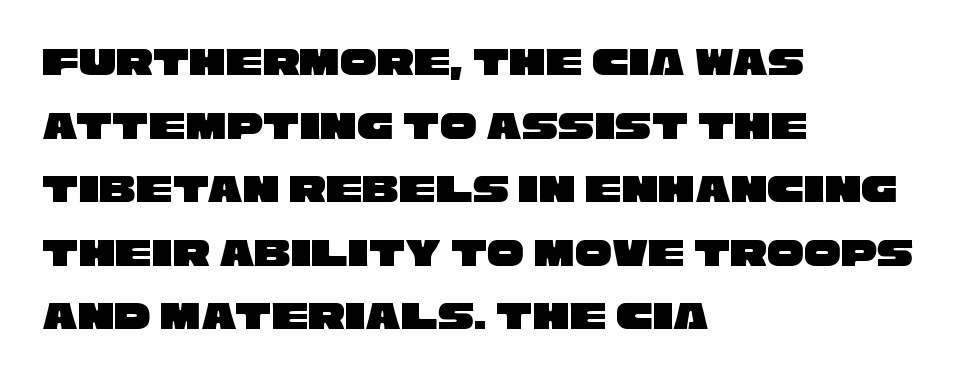
The image shows 41 px wide sans-serif type; set left-aligned, normal line spacing (1.55x), normal letter spacing, not underlined; low stroke contrast and a large x-height.
